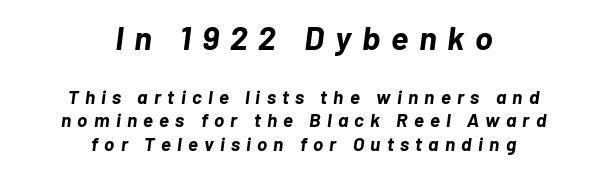
The typography opts for an oblique posture over an upright one. The zone under the glyphs is completely vacant. Letter spacing: wide. The typesetter chose a symmetrical, centered arrangement here. Does the weight exceed regular? Yes, all the way to bold.
